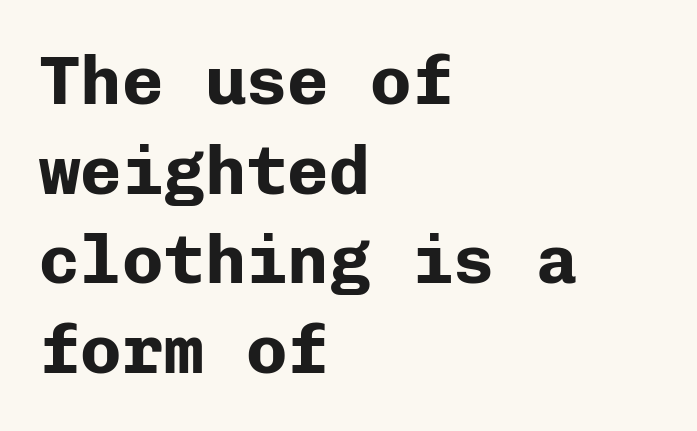
The typesetter chose a ragged-right arrangement here. Look at the stroke-to-counter ratio: heavy, a bold. The passage shown is typed in a monospace face where columns stay perfectly aligned. Reading down the column, the eye jumps a familiar distance to each next line. Nothing unusual about the tracking: characters are spaced as the font intends. Underlining? Definitely not there.
